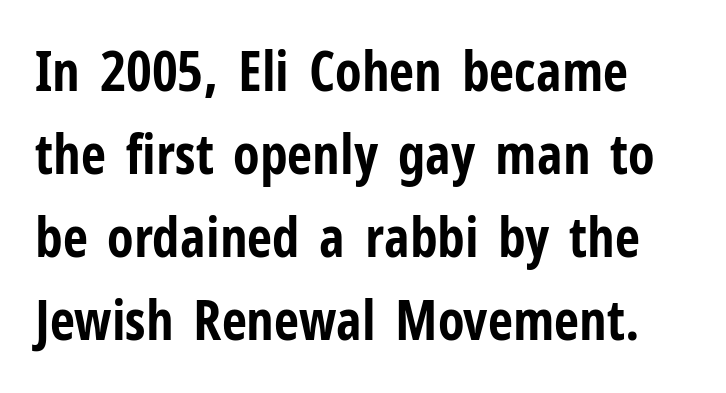
Q: Is the text bold? A: Yes.
Q: Is the text italic (slanted)? A: No, it is upright.
Q: Is the typeface a serif or a sans-serif typeface? A: Sans-serif.
Q: Is the text underlined? A: No.
Q: Is the spacing between letters normal or unusually wide? A: Normal.
Q: Is the spacing between lines tight, normal or loose? A: Normal.
Q: Width (condensed, normal, or wide)? A: Condensed.
Q: Stroke contrast? A: Low.
Q: x-height? A: Medium.
Q: Monospaced? A: No.
